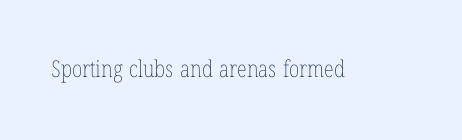
The image shows 23 px text type, upright; set normal letter spacing, not underlined.
